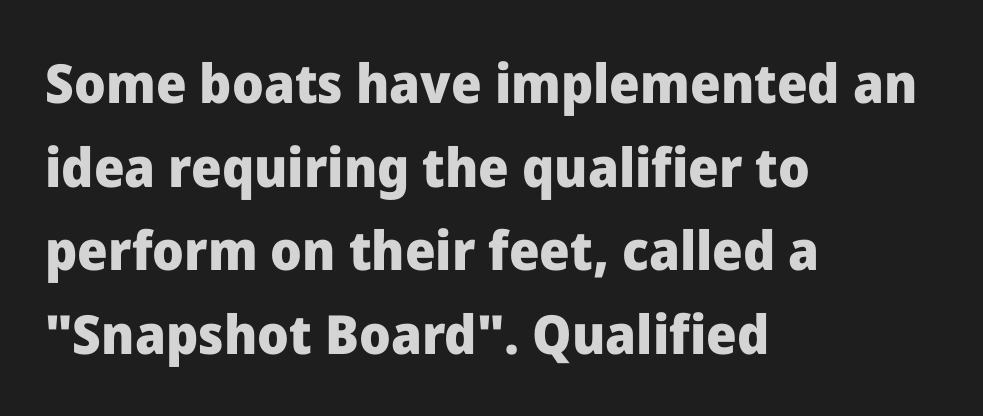
Q: Is the text bold? A: Yes.
Q: Is the text italic (slanted)? A: No, it is upright.
Q: Is the typeface a serif or a sans-serif typeface? A: Sans-serif.
Q: Is the text underlined? A: No.
Q: How is the paragraph aligned? A: Left-aligned.
Q: Is the spacing between letters normal or unusually wide? A: Normal.
Q: Is the spacing between lines tight, normal or loose? A: Normal.
Q: Width (condensed, normal, or wide)? A: Normal.
Q: Stroke contrast? A: Low.
Q: x-height? A: Medium.
Q: Monospaced? A: No.
